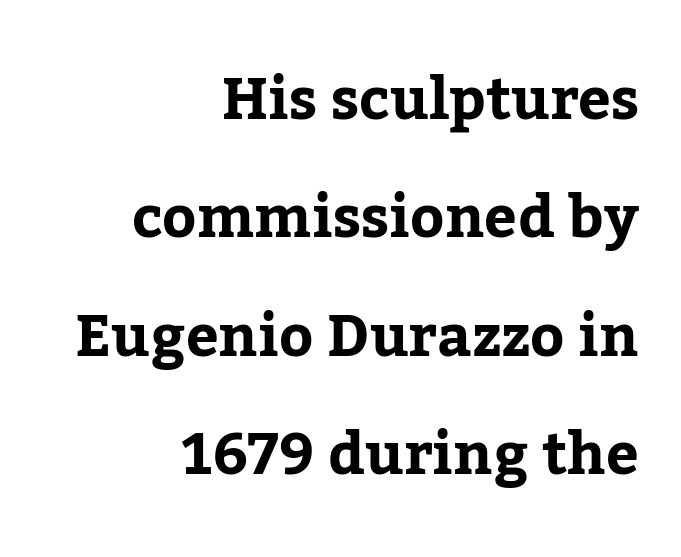
{"serif": "yes", "italic": "no", "bold": "yes", "weight": "bold", "width": "normal", "stroke_contrast": "low", "x_height": "medium", "monospaced": "no", "underline": "no", "align": "right", "line_spacing": "loose", "line_spacing_ratio": 2.04, "letter_spacing": "normal", "letter_spacing_em": 0.0, "glyph_px": 58}
